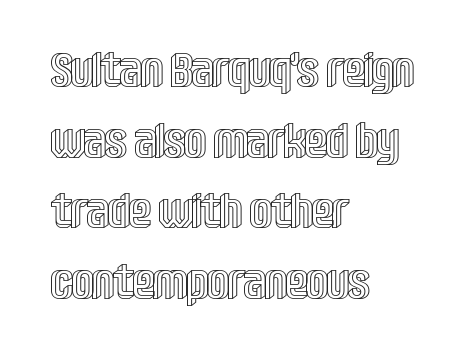
{"italic": "no", "width": "condensed", "x_height": "large", "monospaced": "no", "underline": "no", "align": "left", "line_spacing": "normal", "line_spacing_ratio": 1.47, "letter_spacing": "normal", "letter_spacing_em": 0.0, "glyph_px": 48}
